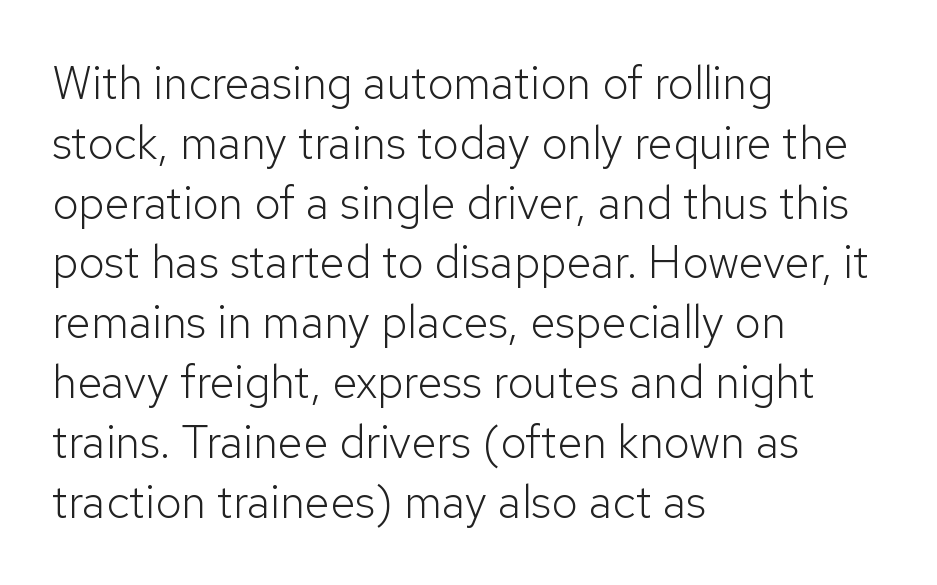
Q: Is the text bold? A: No.
Q: Is the text italic (slanted)? A: No, it is upright.
Q: Is the typeface a serif or a sans-serif typeface? A: Sans-serif.
Q: Is the text underlined? A: No.
Q: How is the paragraph aligned? A: Left-aligned.
Q: Is the spacing between letters normal or unusually wide? A: Normal.
Q: Is the spacing between lines tight, normal or loose? A: Normal.
Q: Width (condensed, normal, or wide)? A: Normal.
Q: Stroke contrast? A: Low.
Q: x-height? A: Medium.
Q: Monospaced? A: No.
